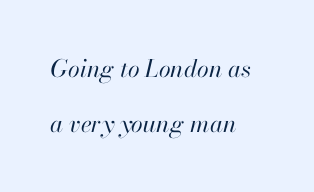
The glyphs look as if they've been sheared to an angle. These lines are set flush left with a ragged right edge. Bare-footed words on every line. A quiet, ordinary-to-light weight characterises the typeface. Regarding leading, the lines here are spaced well apart. Inter-character spacing is left at the font's built-in metrics.
